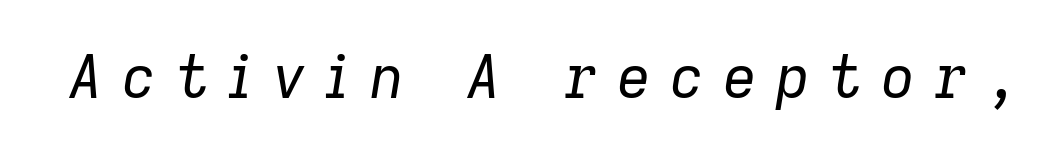
The image shows 59 px regular-weight type, italic (leaning right); set unusually wide letter spacing (+0.32 em), not underlined; low stroke contrast and a medium x-height.
